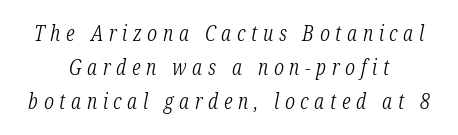
The image shows 21 px text type, italic (leaning right); set centered, normal line spacing (1.63x), unusually wide letter spacing (+0.27 em), not underlined.
